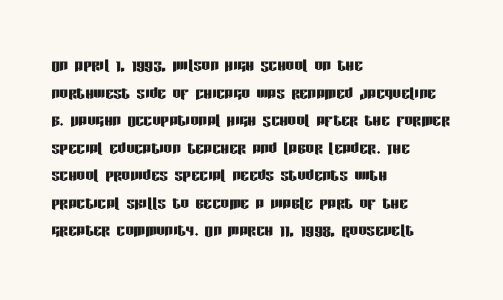
{"italic": "no", "underline": "no", "align": "left", "line_spacing": "normal", "line_spacing_ratio": 1.31, "letter_spacing": "normal", "letter_spacing_em": 0.0, "glyph_px": 21}
